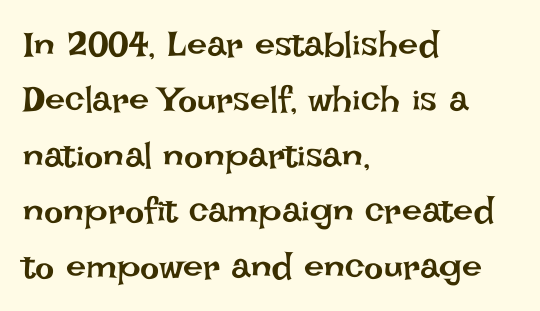
{"italic": "no", "bold": "no", "weight": "regular", "width": "normal", "stroke_contrast": "low", "x_height": "large", "monospaced": "no", "underline": "no", "align": "left", "line_spacing": "normal", "line_spacing_ratio": 1.54, "letter_spacing": "normal", "letter_spacing_em": 0.0, "glyph_px": 36}
